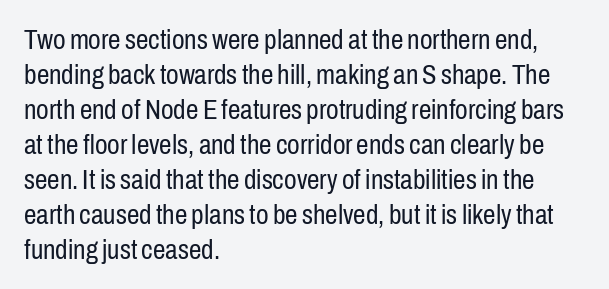
Glyph-to-glyph distance matches everyday printed text. Anything drawn beneath the words? Only blank space. Note the varied advance widths — an 'i' is clearly narrower than an 'm'. The type sits square on the baseline with zero lean. The block of text has a typical density, with ordinary space between rows.
